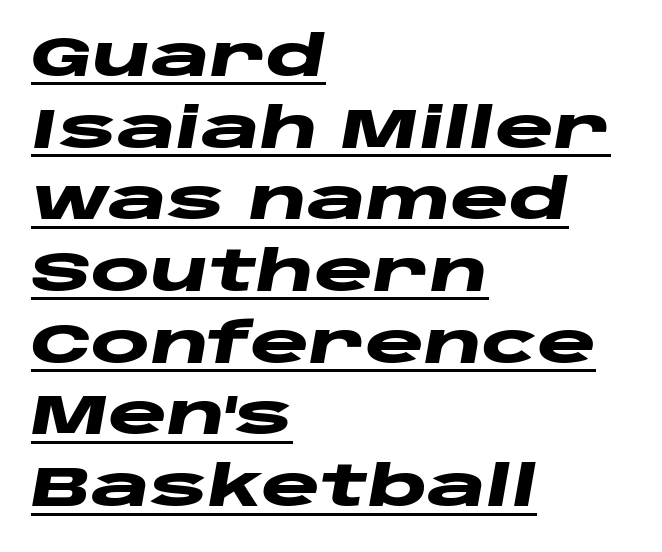
Descenders here cross a horizontal rule under the line. Tracking here is standard; glyphs follow each other at the usual distance. What's the leading like? Ordinary, nothing unusual. The lines in this sample share a left origin and differ only in where they stop. The passage shown leans; its letterforms are oblique. Varying glyph widths throughout — classic text-font behaviour.
